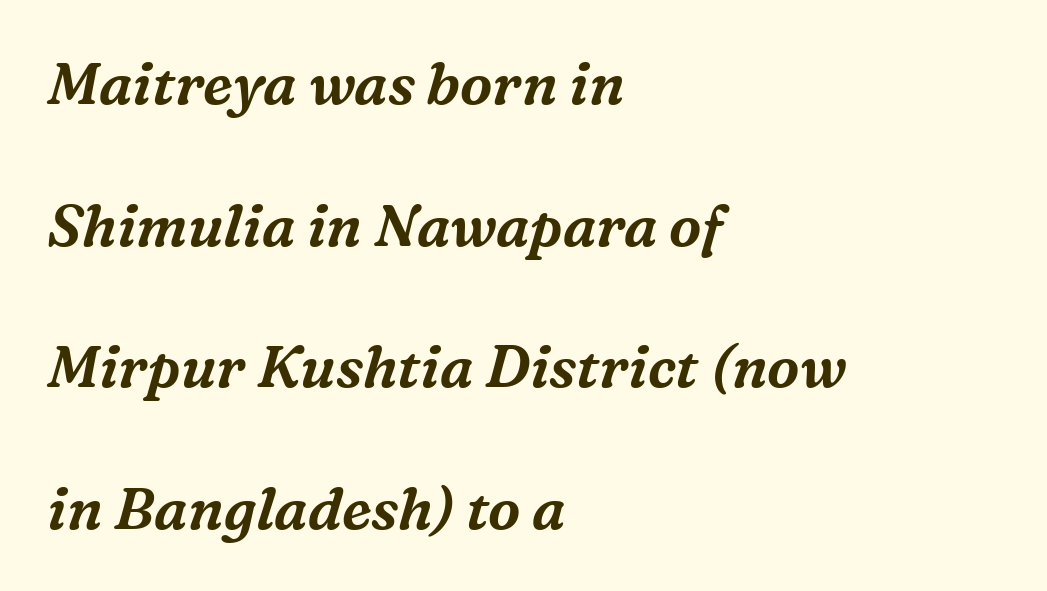
The font's italic variant was chosen for this text. Check the space under the baseline: it is left empty. Whoever set this chose breathing room over compactness in the vertical rhythm. In CSS terms this would be text-align: left.
